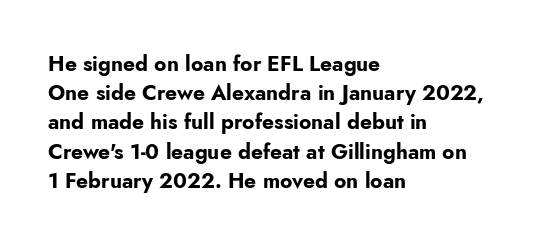
{"italic": "no", "bold": "yes", "underline": "no", "align": "left", "line_spacing": "normal", "line_spacing_ratio": 1.39, "letter_spacing": "normal", "letter_spacing_em": 0.0, "glyph_px": 21}
